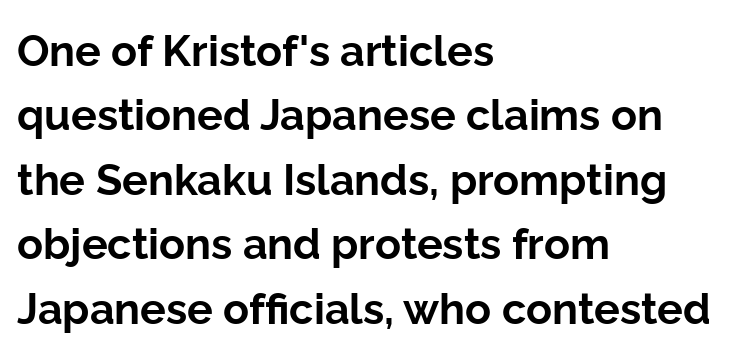
The image shows 43 px bold sans-serif type, upright; set left-aligned, normal line spacing (1.5x), normal letter spacing, not underlined; low stroke contrast and a medium x-height.
